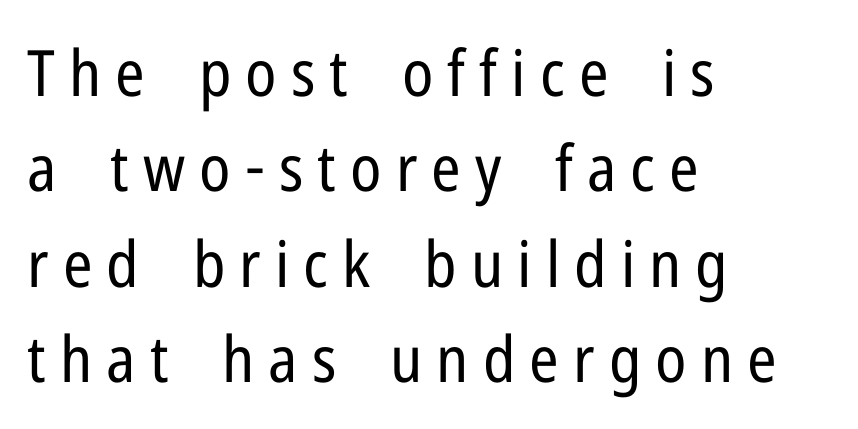
What's the leading like? Ordinary, nothing unusual. The type family on display is of the sans-serif kind. Check under the words: just untouched page. You could not count columns in this text — the font is proportionally spaced.
